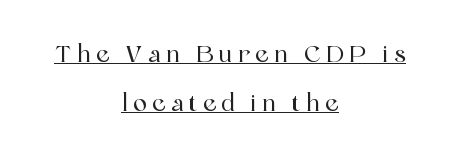
The letterforms stand isolated, each surrounded by extra space. A typesetter would call this leading open, well beyond the default. The typesetter has applied underlining to the passage shown. Typeset on center — no edge is straight. Ascenders rise straight up at ninety degrees.
